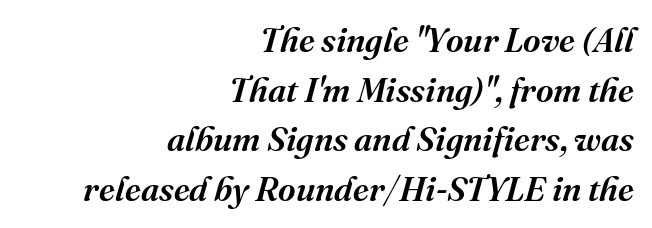
{"serif": "yes", "italic": "yes", "lean": "right", "slant_degrees": 16, "bold": "semi", "weight": "semibold", "width": "normal", "stroke_contrast": "medium", "x_height": "medium", "monospaced": "no", "underline": "no", "align": "right", "line_spacing": "normal", "line_spacing_ratio": 1.46, "letter_spacing": "normal", "letter_spacing_em": 0.0, "glyph_px": 34}
